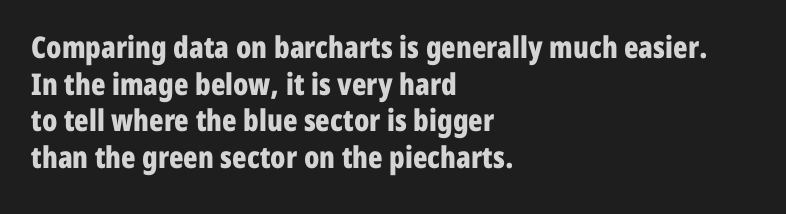
Q: Is the text bold? A: Yes.
Q: Is the text italic (slanted)? A: No, it is upright.
Q: Is the typeface a serif or a sans-serif typeface? A: Sans-serif.
Q: Is the text underlined? A: No.
Q: How is the paragraph aligned? A: Left-aligned.
Q: Is the spacing between letters normal or unusually wide? A: Normal.
Q: Width (condensed, normal, or wide)? A: Condensed.
Q: Stroke contrast? A: Low.
Q: x-height? A: Medium.
Q: Monospaced? A: No.
